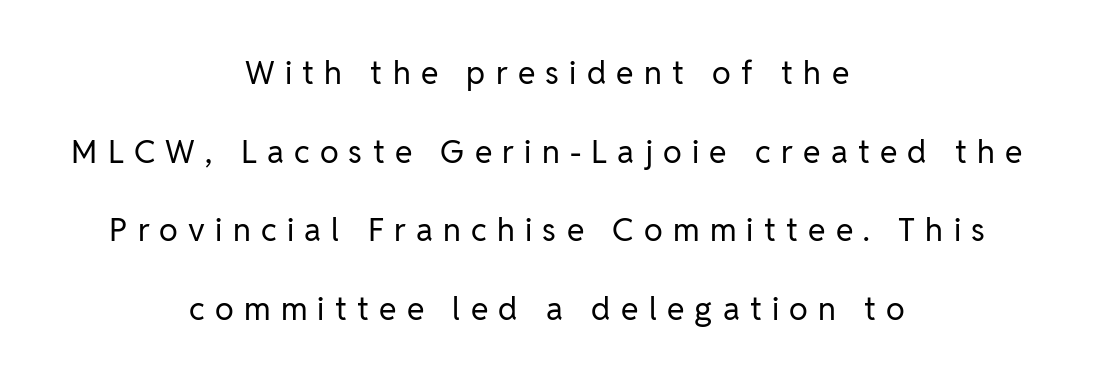
Q: Is the text bold? A: No.
Q: Is the text italic (slanted)? A: No, it is upright.
Q: Is the typeface a serif or a sans-serif typeface? A: Sans-serif.
Q: Is the text underlined? A: No.
Q: How is the paragraph aligned? A: Centered.
Q: Is the spacing between letters normal or unusually wide? A: Unusually wide.
Q: Is the spacing between lines tight, normal or loose? A: Loose.
Q: Width (condensed, normal, or wide)? A: Normal.
Q: Stroke contrast? A: Low.
Q: x-height? A: Medium.
Q: Monospaced? A: No.
